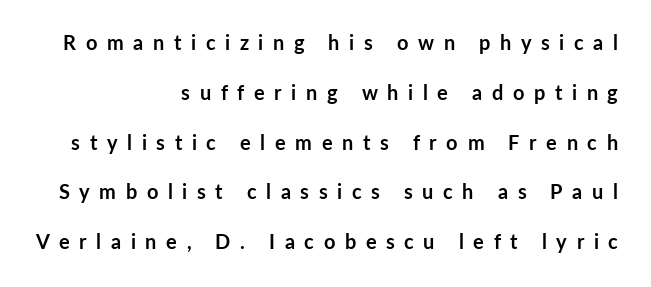
Q: Is the text bold? A: Yes.
Q: Is the text italic (slanted)? A: No, it is upright.
Q: Is the text underlined? A: No.
Q: How is the paragraph aligned? A: Right-aligned.
Q: Is the spacing between letters normal or unusually wide? A: Unusually wide.
Q: Is the spacing between lines tight, normal or loose? A: Loose.
